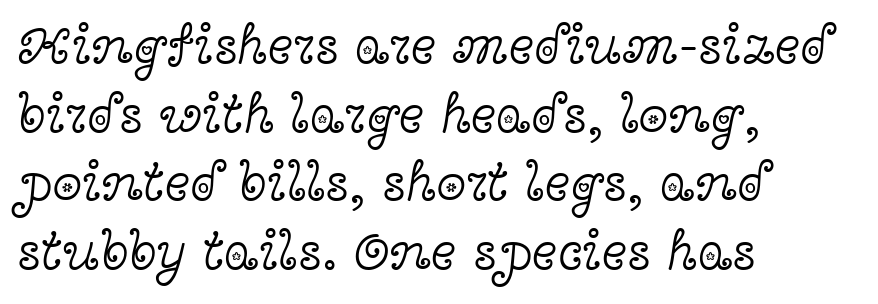
Stroke terminals: seriffed. The paragraph shown leans on its left margin. The passage shown is not underscored anywhere. Varying glyph widths throughout — classic text-font behaviour.
